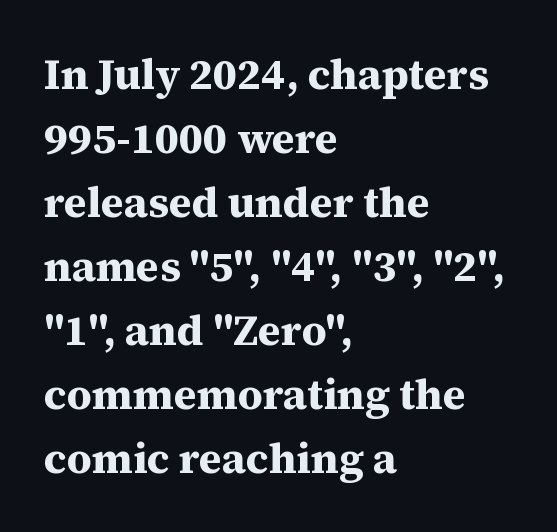
Q: Is the text bold? A: Yes.
Q: Is the text italic (slanted)? A: No, it is upright.
Q: Is the typeface a serif or a sans-serif typeface? A: Serif.
Q: Is the text underlined? A: No.
Q: How is the paragraph aligned? A: Left-aligned.
Q: Is the spacing between letters normal or unusually wide? A: Normal.
Q: Is the spacing between lines tight, normal or loose? A: Normal.
Q: Width (condensed, normal, or wide)? A: Normal.
Q: Stroke contrast? A: Medium.
Q: x-height? A: Medium.
Q: Monospaced? A: No.
